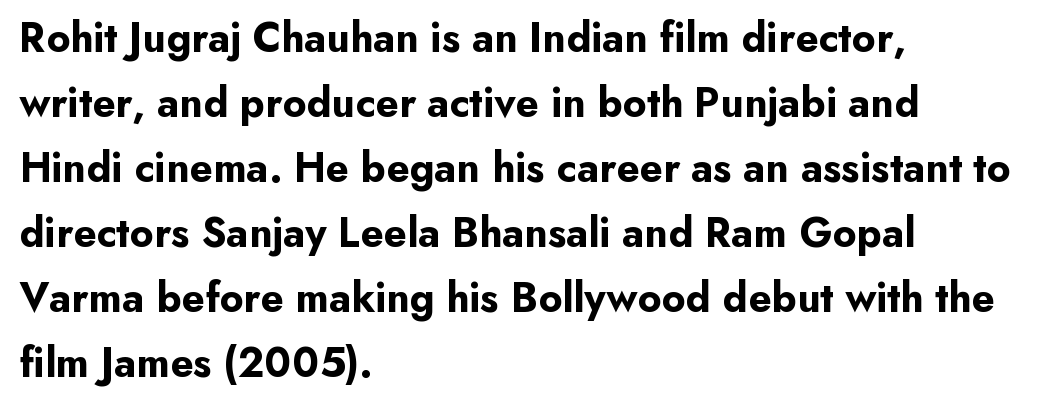
{"serif": "no", "italic": "no", "bold": "yes", "weight": "bold", "width": "normal", "stroke_contrast": "low", "x_height": "small", "monospaced": "no", "underline": "no", "align": "left", "line_spacing": "normal", "line_spacing_ratio": 1.55, "letter_spacing": "normal", "letter_spacing_em": 0.0, "glyph_px": 42}
